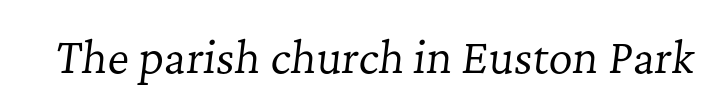
Q: Is the text bold? A: No.
Q: Is the text italic (slanted)? A: Yes, it leans right by about 7 degrees.
Q: Is the typeface a serif or a sans-serif typeface? A: Serif.
Q: Is the text underlined? A: No.
Q: Is the spacing between letters normal or unusually wide? A: Normal.
Q: Width (condensed, normal, or wide)? A: Normal.
Q: Stroke contrast? A: Low.
Q: x-height? A: Medium.
Q: Monospaced? A: No.
